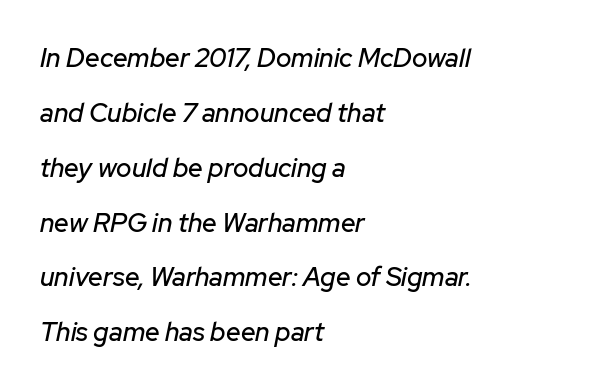
{"italic": "yes", "lean": "right", "slant_degrees": 12, "underline": "no", "align": "left", "line_spacing": "loose", "line_spacing_ratio": 2.11, "letter_spacing": "normal", "letter_spacing_em": 0.0, "glyph_px": 26}
